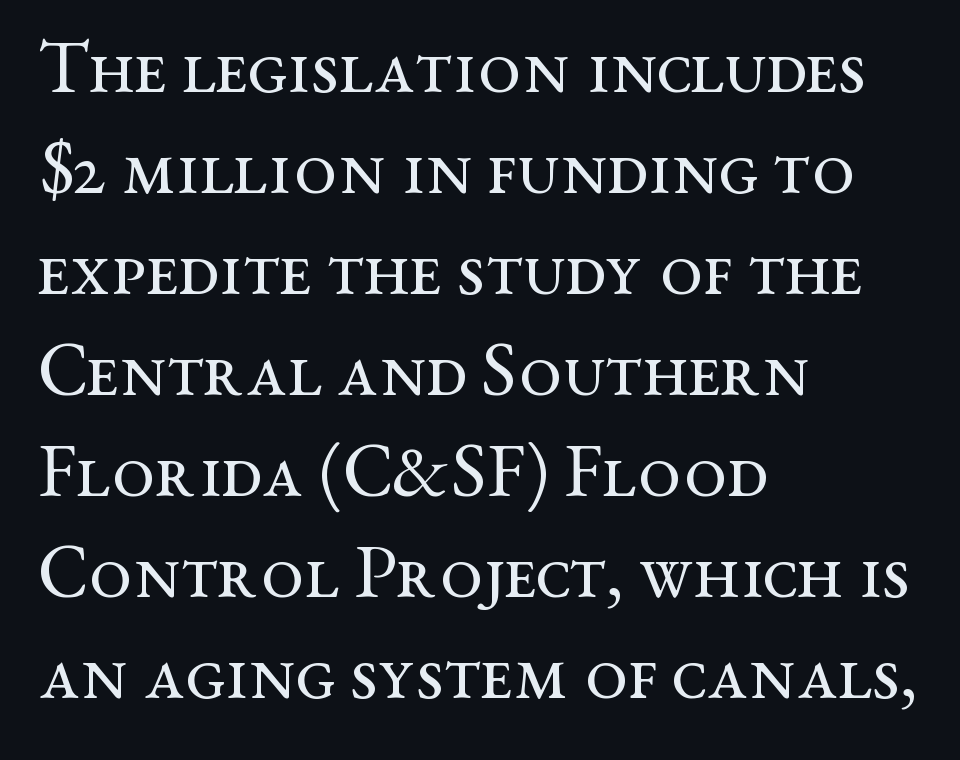
Italic? Not at all — the glyphs are vertical. Character widths vary here, with narrow letters taking less room than wide ones. Classification — serif. Glyph-to-glyph distance matches everyday printed text. Counters stay open thanks to moderate or lighter strokes. Normally led — the rows are evenly, conventionally spaced.
